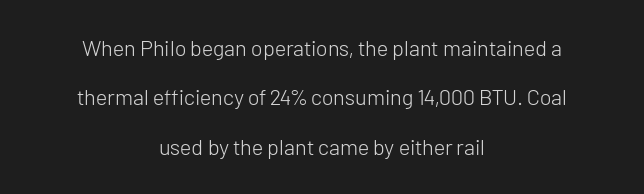
Q: Is the text bold? A: No.
Q: Is the text italic (slanted)? A: No, it is upright.
Q: Is the text underlined? A: No.
Q: How is the paragraph aligned? A: Centered.
Q: Is the spacing between letters normal or unusually wide? A: Normal.
Q: Is the spacing between lines tight, normal or loose? A: Loose.
